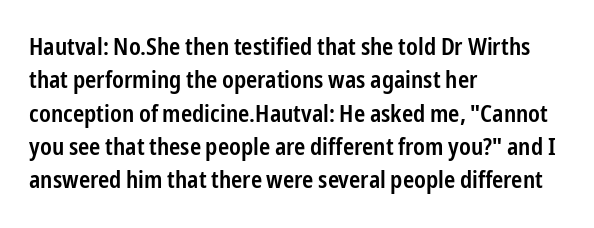
{"italic": "no", "bold": "semi", "underline": "no", "align": "left", "line_spacing": "normal", "line_spacing_ratio": 1.39, "letter_spacing": "normal", "letter_spacing_em": 0.0, "glyph_px": 24}
